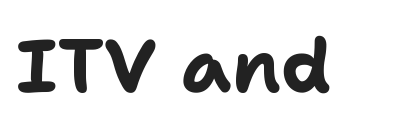
{"serif": "no", "italic": "no", "bold": "yes", "weight": "bold", "width": "normal", "stroke_contrast": "low", "x_height": "medium", "monospaced": "no", "underline": "no", "letter_spacing": "normal", "letter_spacing_em": 0.0, "glyph_px": 74}
